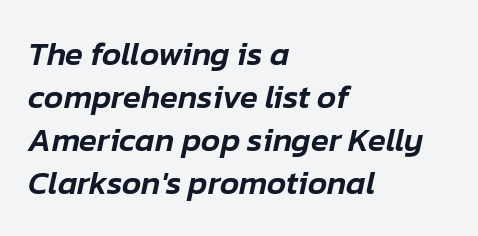
The image shows 33 px text type, italic (leaning right); set left-aligned, normal line spacing (1.3x), normal letter spacing, not underlined; low stroke contrast and a medium x-height.
